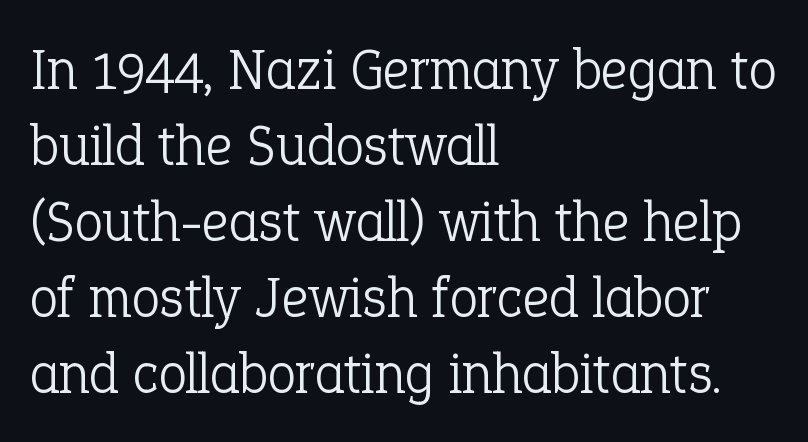
The image shows 58 px light serif type, upright; set left-aligned, normal line spacing (1.31x), normal letter spacing, not underlined; low stroke contrast and a medium x-height.
